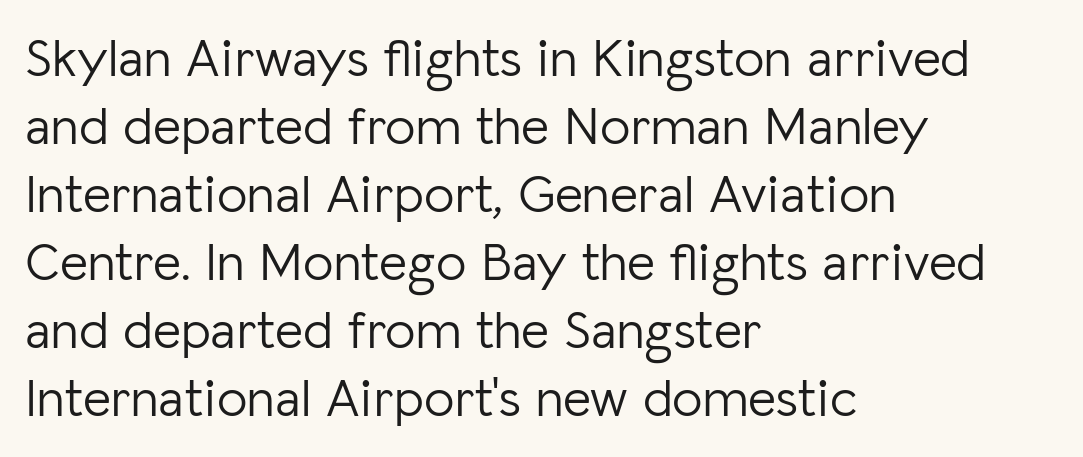
The image shows 54 px light sans-serif type, upright; set left-aligned, normal line spacing (1.26x), normal letter spacing, not underlined; low stroke contrast and a medium x-height.
